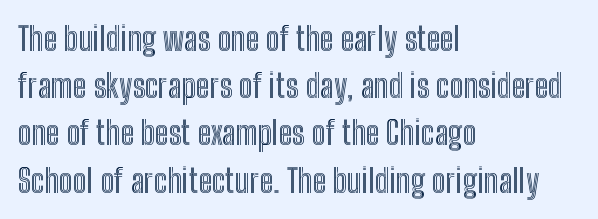
Rendered with straight, roman letterforms. If you drew a ruler down the left edge, every line would touch it. The tracking reads as untouched default to a designer's eye. Think of a printed novel: that variable character pitch is what you see here. Any mark beneath the type? The region is blank.
